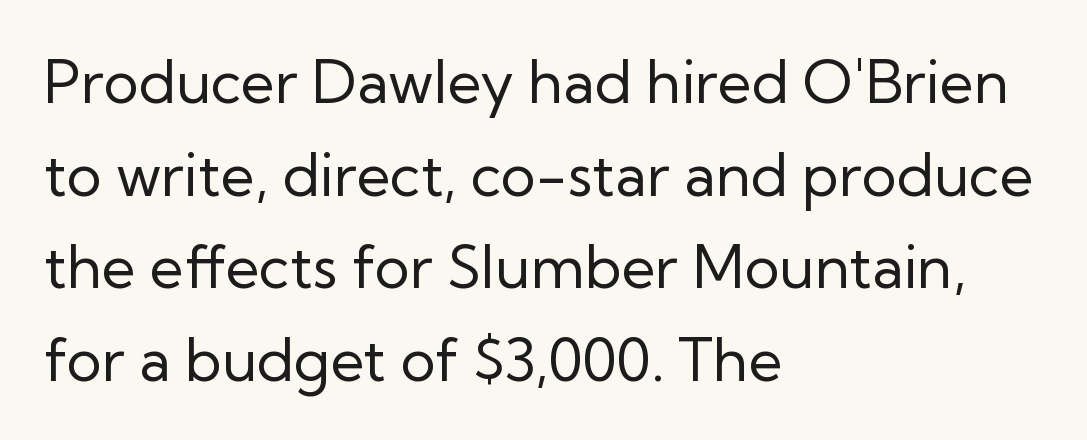
The image shows 59 px regular-weight sans-serif type, upright; set left-aligned, normal line spacing (1.57x), normal letter spacing, not underlined; low stroke contrast and a medium x-height.
